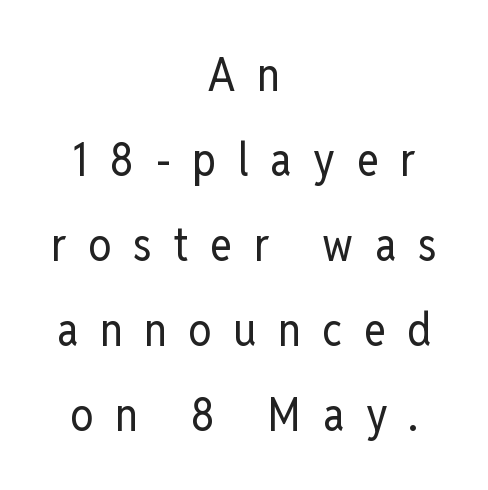
Q: Is the text bold? A: No.
Q: Is the text italic (slanted)? A: No, it is upright.
Q: Is the typeface a serif or a sans-serif typeface? A: Sans-serif.
Q: Is the text underlined? A: No.
Q: How is the paragraph aligned? A: Centered.
Q: Is the spacing between letters normal or unusually wide? A: Unusually wide.
Q: Width (condensed, normal, or wide)? A: Condensed.
Q: Stroke contrast? A: Low.
Q: x-height? A: Medium.
Q: Monospaced? A: No.
